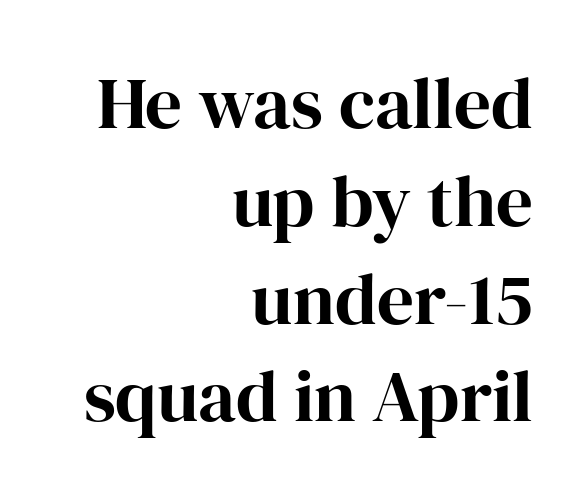
Clear beneath every line of the passage. In CSS terms this would be text-align: right. Do the letters lean? They stand straight. The face used here is seriffed, in the tradition of book romans.
